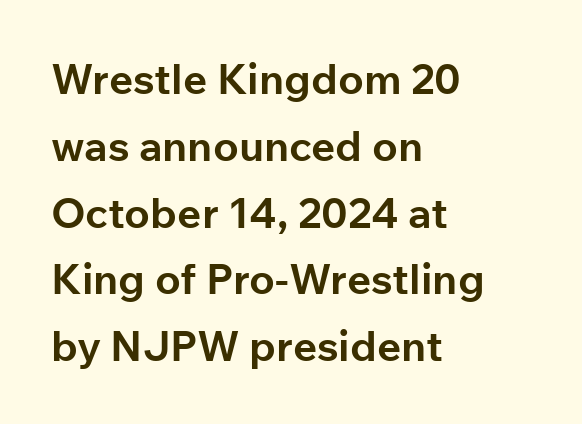
Weight: bold. Clear beneath every line of the passage. Rows of type keep a routine distance in the vertical direction. If you drew a line through each stem, it would be perfectly vertical. Each word holds together tightly as a unit, with standard inter-letter gaps.
